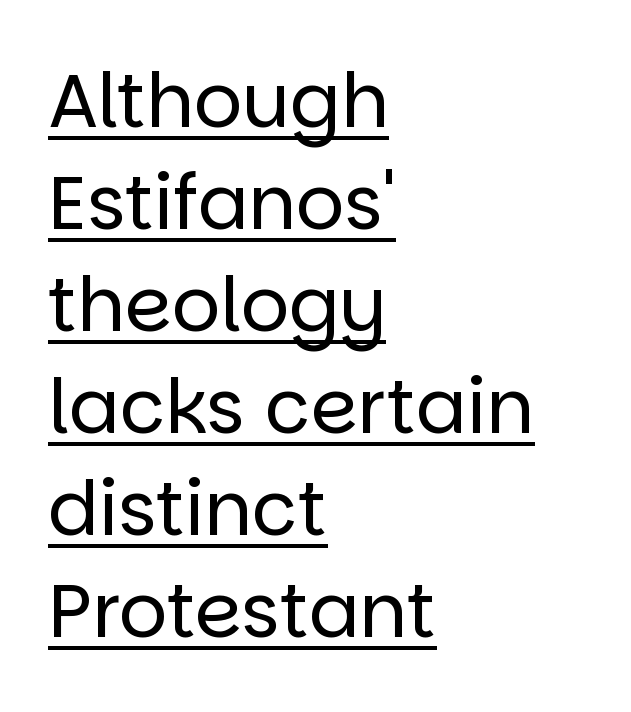
{"serif": "no", "italic": "no", "bold": "no", "weight": "regular", "width": "normal", "stroke_contrast": "low", "x_height": "large", "monospaced": "no", "underline": "yes", "align": "left", "line_spacing": "normal", "line_spacing_ratio": 1.36, "letter_spacing": "normal", "letter_spacing_em": 0.0, "glyph_px": 75}
